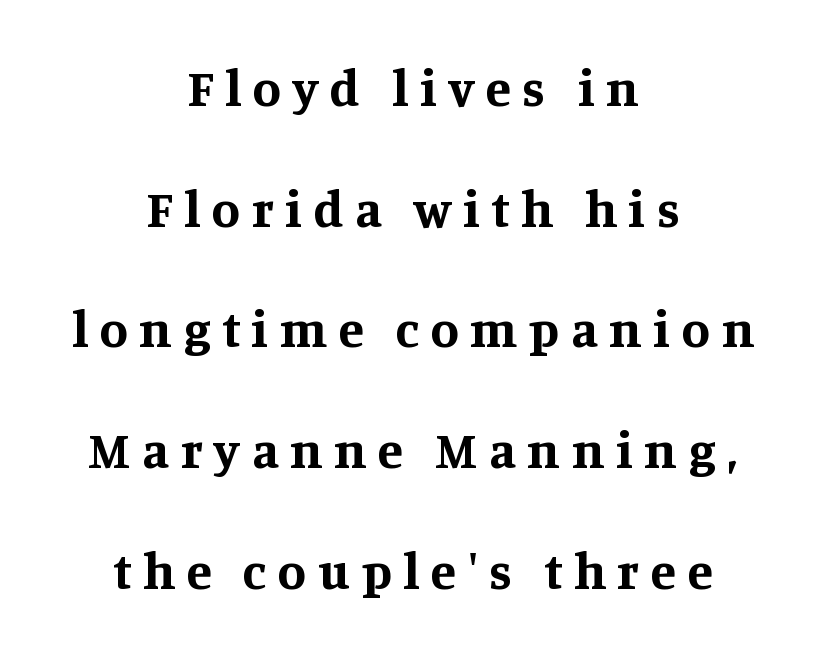
Summary of weight: heavy, a full bold. Words appear elongated and porous because spacing is wide. Proportional: the letters do not fall into vertical columns. Posture: upright roman. The compositor balanced each line on the midline.
